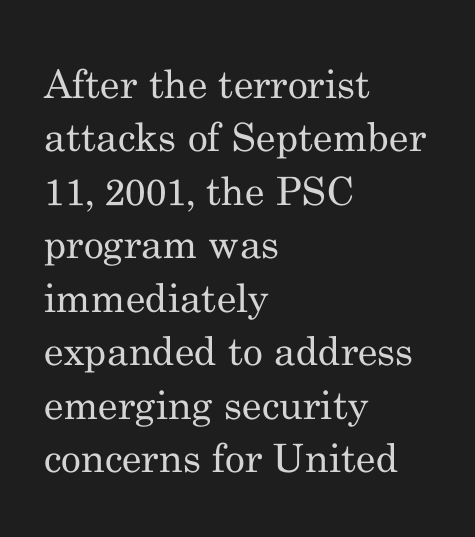
The image shows 39 px regular-weight serif type, upright; set left-aligned, normal line spacing (1.37x), normal letter spacing, not underlined; medium stroke contrast and a small x-height.
